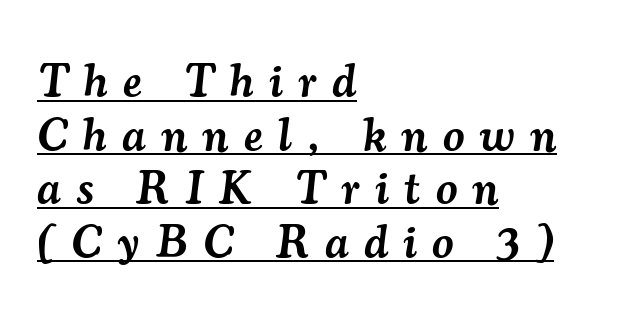
The image shows 47 px semibold serif type, italic (leaning right); set left-aligned, tight line spacing (1.14x), unusually wide letter spacing (+0.33 em), underlined; medium stroke contrast and a small x-height.
